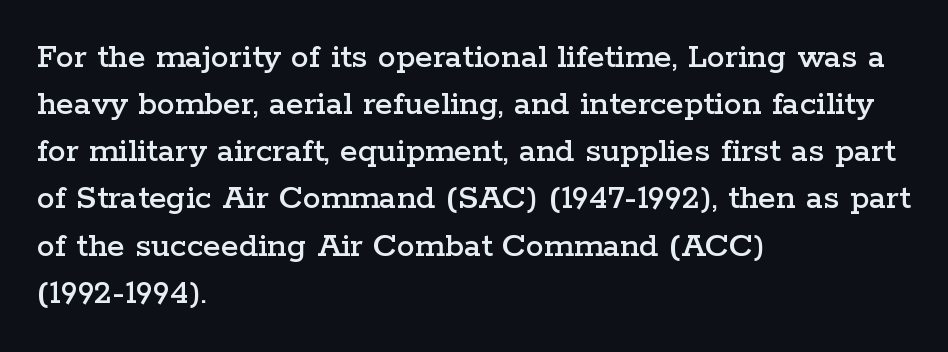
The image shows 36 px wide serif type, upright; set left-aligned, normal line spacing (1.31x), normal letter spacing, not underlined; low stroke contrast and a medium x-height.
